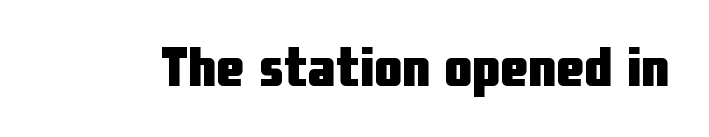
Do the characters align in a grid? No, the font is proportional. Caption: bold face, heavy strokes. The designer went with a sans here, leaving each stem footless. Every character sits straight up, as roman type does.
